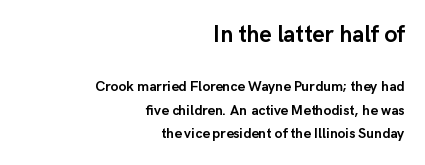
The image shows 23 px bold type, upright; set right-aligned, normal line spacing (1.68x), normal letter spacing, not underlined; the first (top) block is 1.64x larger.
